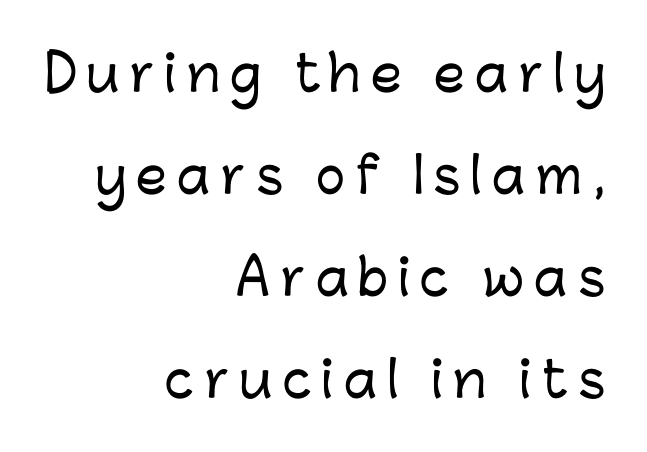
{"serif": "no", "italic": "no", "width": "normal", "stroke_contrast": "low", "x_height": "medium", "monospaced": "no", "underline": "no", "align": "right", "line_spacing": "loose", "line_spacing_ratio": 2.08, "letter_spacing": "wide", "letter_spacing_em": 0.21, "glyph_px": 49}
